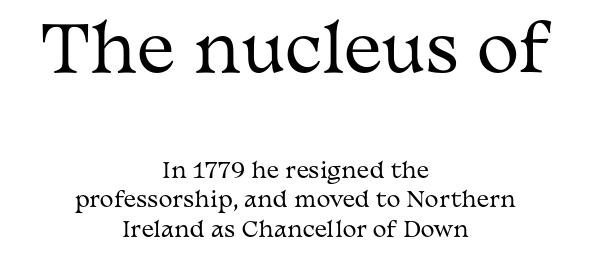
Q: Is the text bold? A: No.
Q: Is the text italic (slanted)? A: No, it is upright.
Q: Is the typeface a serif or a sans-serif typeface? A: Serif.
Q: Is the text underlined? A: No.
Q: How is the paragraph aligned? A: Centered.
Q: Is the spacing between letters normal or unusually wide? A: Normal.
Q: Is the spacing between lines tight, normal or loose? A: Normal.
Q: Which block of text is set in a larger size, the first (top) or the second (bottom)? A: The first (top) one.
Q: Width (condensed, normal, or wide)? A: Wide.
Q: Stroke contrast? A: Medium.
Q: x-height? A: Medium.
Q: Monospaced? A: No.
